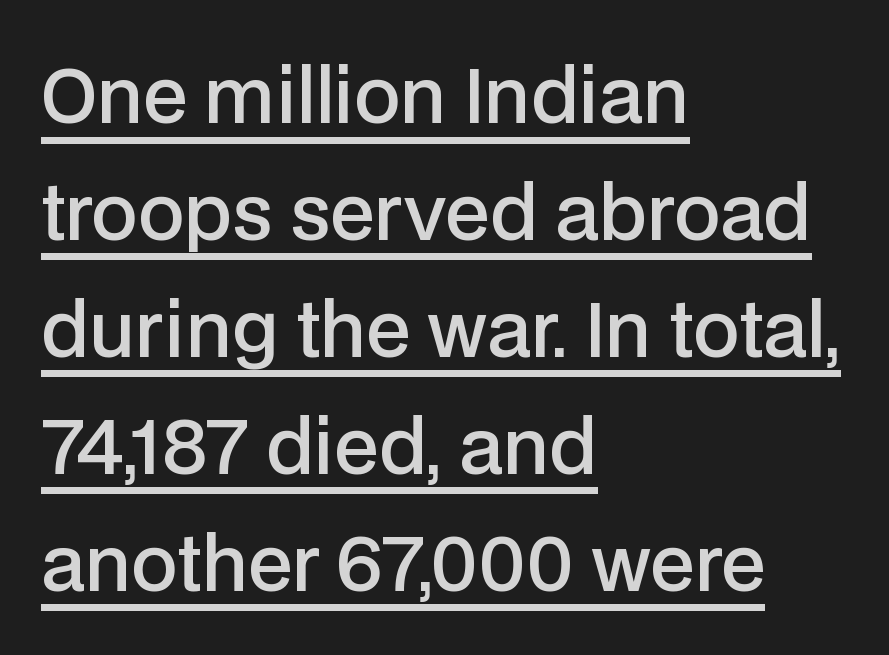
The image shows 74 px semibold sans-serif type, upright; set left-aligned, normal line spacing (1.58x), normal letter spacing, underlined; low stroke contrast and a medium x-height.
